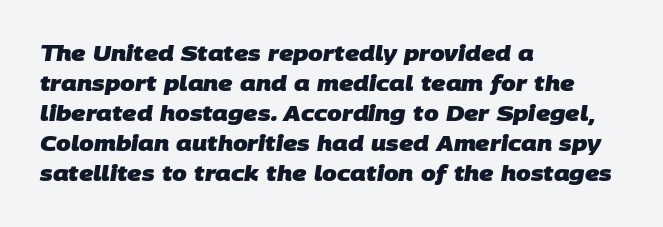
The image shows 21 px bold type; set left-aligned, normal line spacing (1.43x), normal letter spacing, not underlined.
